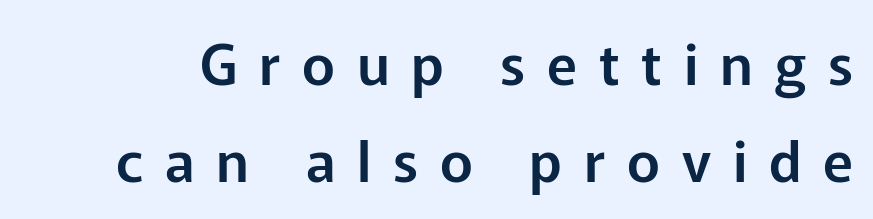
Here the designer chose a conventional face with non-uniform glyph widths. Grotesque or geometric, the face here clearly has no serifs. The lettering holds an erect, upright posture throughout. Letter spacing: wide. A bare baseline throughout the passage.
